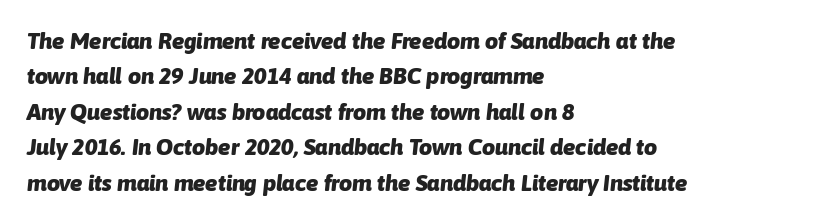
Q: Is the text bold? A: Yes.
Q: Is the text italic (slanted)? A: Yes, it leans right by about 6 degrees.
Q: Is the text underlined? A: No.
Q: How is the paragraph aligned? A: Left-aligned.
Q: Is the spacing between letters normal or unusually wide? A: Normal.
Q: Is the spacing between lines tight, normal or loose? A: Normal.
